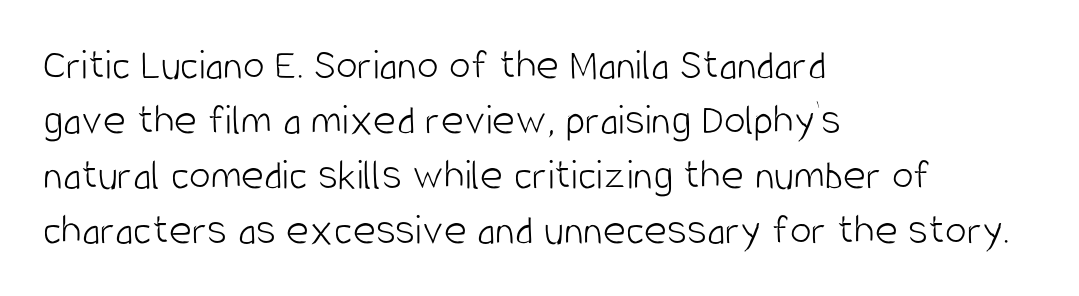
The line-height multiplier appears to be the usual default. The characters display no serif detailing; their extremities are plain. The passage shown is not underscored anywhere. The rendering anchors every line to the left-hand side. Stems here are at most as thick as an everyday book face. You could not count columns in this text — the font is proportionally spaced.
